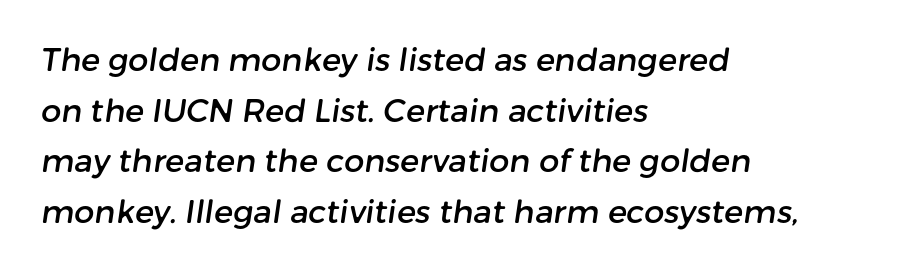
Q: Is the typeface a serif or a sans-serif typeface? A: Sans-serif.
Q: Is the text underlined? A: No.
Q: How is the paragraph aligned? A: Left-aligned.
Q: Is the spacing between letters normal or unusually wide? A: Normal.
Q: Is the spacing between lines tight, normal or loose? A: Normal.
Q: Width (condensed, normal, or wide)? A: Normal.
Q: Stroke contrast? A: Low.
Q: x-height? A: Medium.
Q: Monospaced? A: No.
